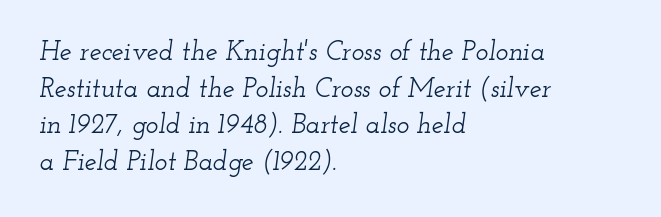
Q: Is the text italic (slanted)? A: Yes, it leans right by about 12 degrees.
Q: Is the text underlined? A: No.
Q: How is the paragraph aligned? A: Left-aligned.
Q: Is the spacing between letters normal or unusually wide? A: Normal.
Q: Is the spacing between lines tight, normal or loose? A: Normal.
